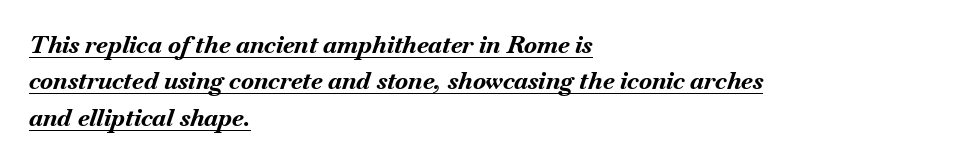
Q: Is the text bold? A: Yes.
Q: Is the text italic (slanted)? A: Yes, it leans right by about 18 degrees.
Q: Is the text underlined? A: Yes.
Q: How is the paragraph aligned? A: Left-aligned.
Q: Is the spacing between letters normal or unusually wide? A: Normal.
Q: Is the spacing between lines tight, normal or loose? A: Normal.
